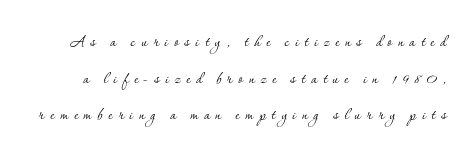
Q: Is the text bold? A: No.
Q: Is the text italic (slanted)? A: Yes.
Q: Is the text underlined? A: No.
Q: Is the spacing between letters normal or unusually wide? A: Unusually wide.
